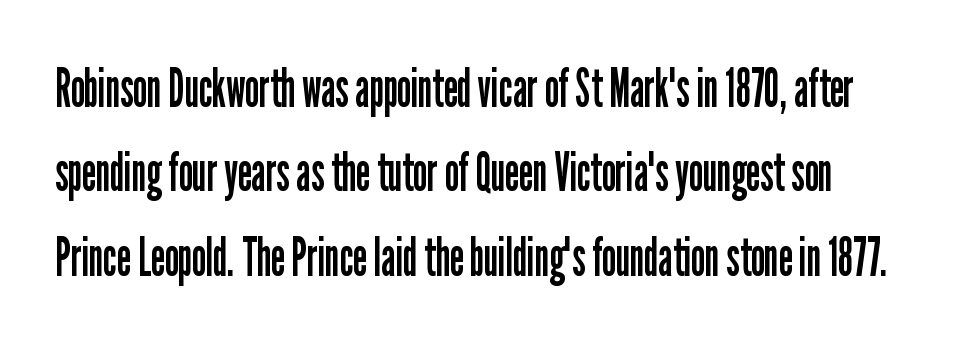
The image shows 53 px regular-weight, condensed sans-serif type, upright; set normal line spacing (1.59x), normal letter spacing, not underlined; low stroke contrast and a medium x-height.
